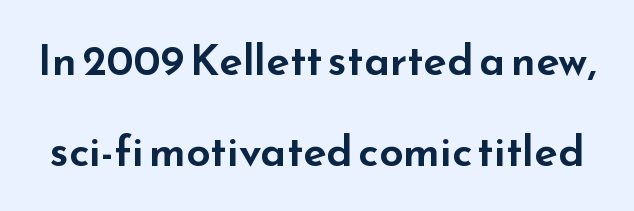
Q: Is the text italic (slanted)? A: No, it is upright.
Q: Is the typeface a serif or a sans-serif typeface? A: Sans-serif.
Q: Is the text underlined? A: No.
Q: Is the spacing between letters normal or unusually wide? A: Normal.
Q: Is the spacing between lines tight, normal or loose? A: Loose.
Q: Width (condensed, normal, or wide)? A: Wide.
Q: Stroke contrast? A: Low.
Q: x-height? A: Small.
Q: Monospaced? A: No.
